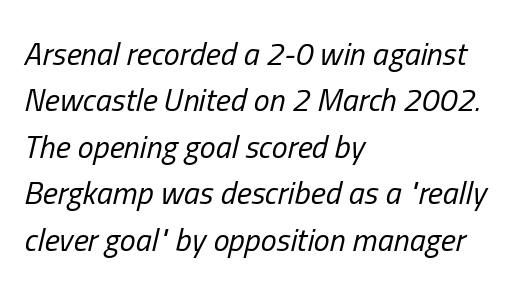
{"italic": "yes", "lean": "right", "slant_degrees": 13, "bold": "no", "weight": "regular", "width": "condensed", "stroke_contrast": "low", "x_height": "medium", "monospaced": "no", "underline": "no", "align": "left", "line_spacing": "normal", "line_spacing_ratio": 1.45, "letter_spacing": "normal", "letter_spacing_em": 0.0, "glyph_px": 32}
